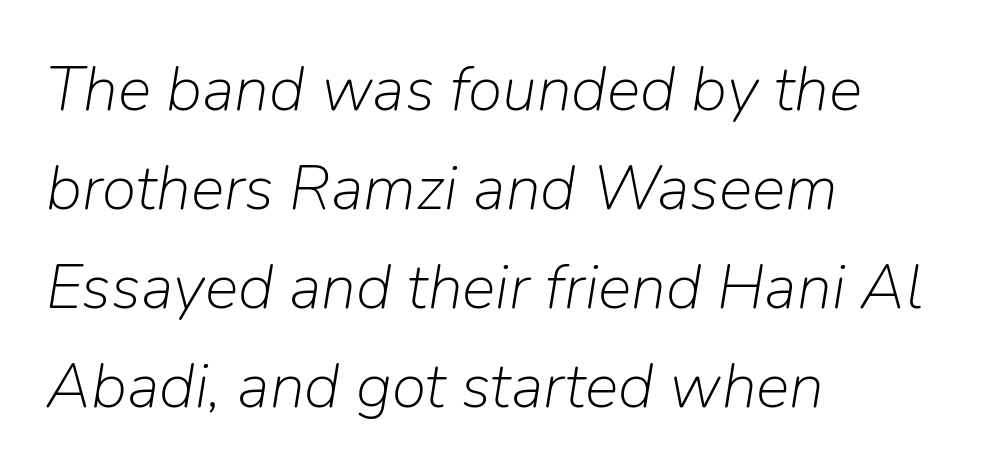
{"italic": "yes", "lean": "right", "slant_degrees": 9, "bold": "no", "weight": "light", "width": "normal", "stroke_contrast": "low", "x_height": "medium", "monospaced": "no", "underline": "no", "align": "left", "line_spacing": "normal", "line_spacing_ratio": 1.57, "letter_spacing": "normal", "letter_spacing_em": 0.0, "glyph_px": 63}
